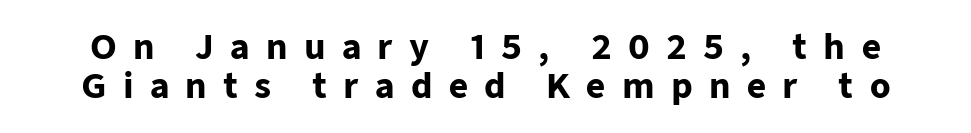
The image shows 33 px heavy sans-serif type, upright; set line spacing 1.18x, unusually wide letter spacing (+0.49 em), not underlined; low stroke contrast and a medium x-height.
